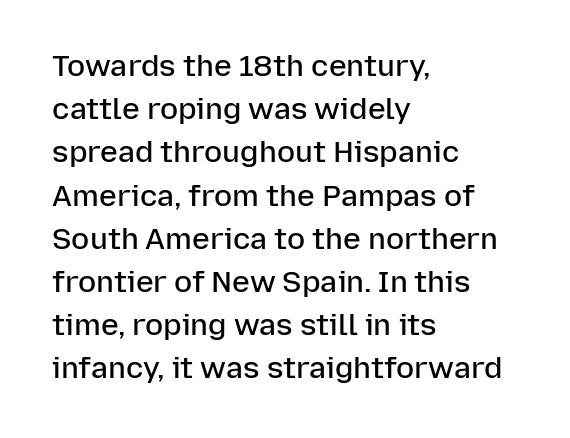
{"serif": "no", "italic": "no", "bold": "semi", "weight": "semibold", "width": "normal", "stroke_contrast": "low", "x_height": "medium", "monospaced": "no", "underline": "no", "align": "left", "line_spacing": "normal", "line_spacing_ratio": 1.44, "letter_spacing": "normal", "letter_spacing_em": 0.0, "glyph_px": 30}
